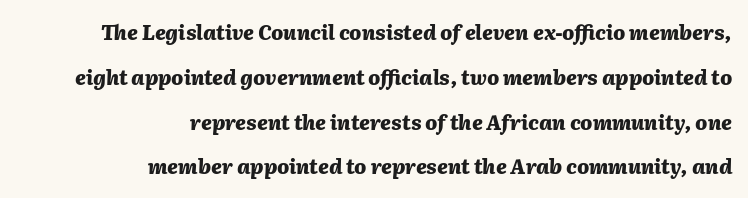
Q: Is the text bold? A: Yes.
Q: Is the text italic (slanted)? A: Yes, it leans right by about 2 degrees.
Q: Is the text underlined? A: No.
Q: How is the paragraph aligned? A: Right-aligned.
Q: Is the spacing between letters normal or unusually wide? A: Normal.
Q: Is the spacing between lines tight, normal or loose? A: Loose.
